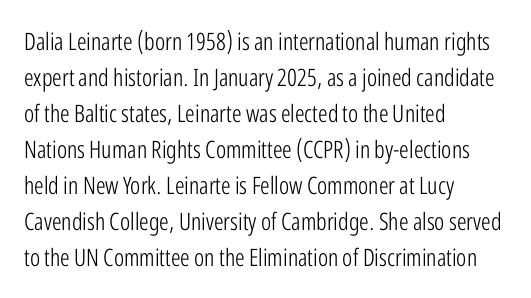
{"italic": "no", "bold": "no", "underline": "no", "align": "left", "line_spacing": "normal", "line_spacing_ratio": 1.5, "letter_spacing": "normal", "letter_spacing_em": 0.0, "glyph_px": 24}
